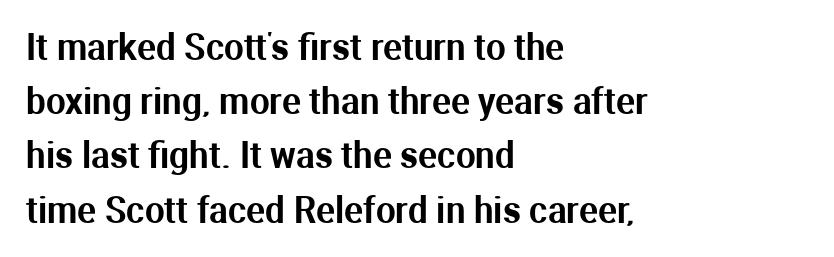
Q: Is the text italic (slanted)? A: No, it is upright.
Q: Is the typeface a serif or a sans-serif typeface? A: Sans-serif.
Q: Is the text underlined? A: No.
Q: How is the paragraph aligned? A: Left-aligned.
Q: Is the spacing between letters normal or unusually wide? A: Normal.
Q: Is the spacing between lines tight, normal or loose? A: Normal.
Q: Width (condensed, normal, or wide)? A: Normal.
Q: Stroke contrast? A: Medium.
Q: x-height? A: Medium.
Q: Monospaced? A: No.
